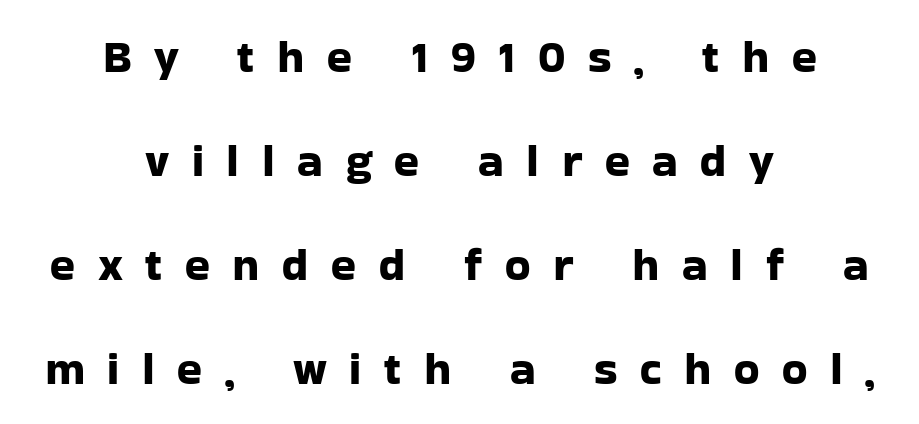
The image shows 46 px sans-serif type, upright; set centered, loose line spacing (2.26x), unusually wide letter spacing (+0.49 em), not underlined; low stroke contrast and a medium x-height.
